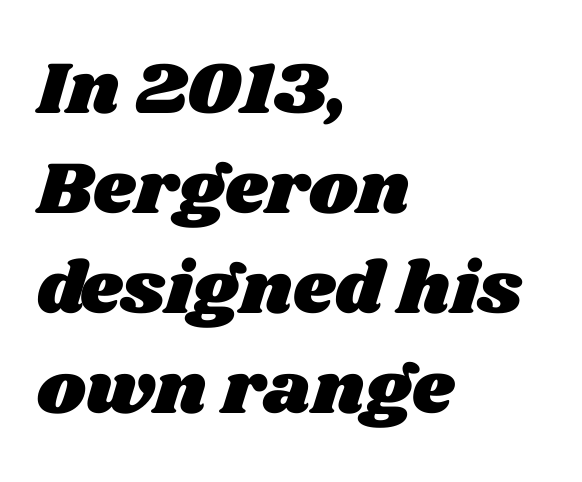
Q: Is the text underlined? A: No.
Q: How is the paragraph aligned? A: Left-aligned.
Q: Is the spacing between letters normal or unusually wide? A: Normal.
Q: Is the spacing between lines tight, normal or loose? A: Normal.
Q: Width (condensed, normal, or wide)? A: Wide.
Q: Stroke contrast? A: Medium.
Q: x-height? A: Large.
Q: Monospaced? A: No.
